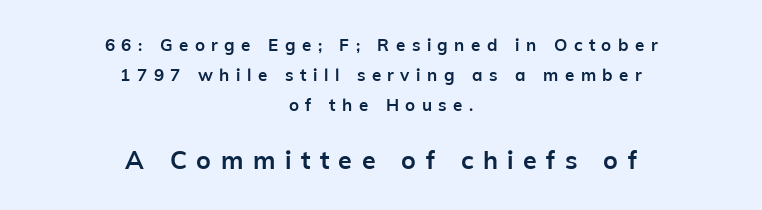
The image shows 25 px bold type, upright; set centered, line spacing 1.77x, unusually wide letter spacing (+0.38 em), not underlined; the second (bottom) block is 1.47x larger.
